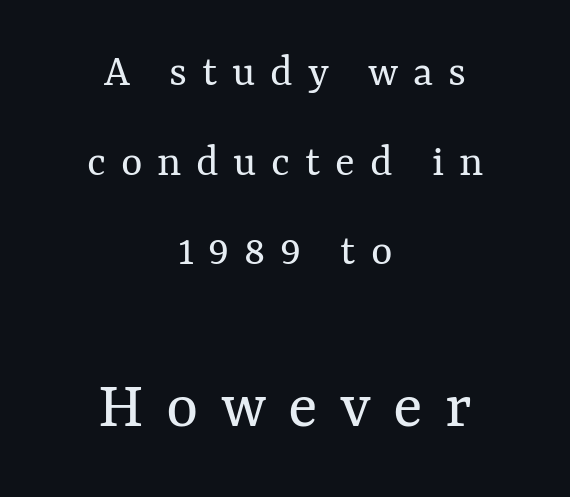
Honestly, the rows look like they've been pulled way apart. Of the two passages, the one underneath uses the larger point size. Words appear elongated and porous because spacing is wide. A typesetter would call this proportional, since set widths differ per character. Lines of text with bare space underneath.
